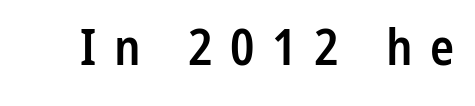
Q: Is the text bold? A: Semi-bold.
Q: Is the text italic (slanted)? A: No, it is upright.
Q: Is the typeface a serif or a sans-serif typeface? A: Sans-serif.
Q: Is the text underlined? A: No.
Q: Is the spacing between letters normal or unusually wide? A: Unusually wide.
Q: Width (condensed, normal, or wide)? A: Condensed.
Q: Stroke contrast? A: Low.
Q: x-height? A: Medium.
Q: Monospaced? A: No.
